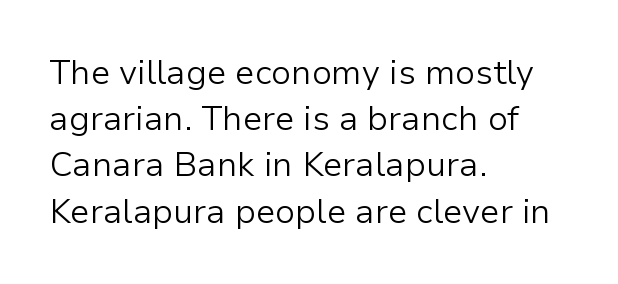
The image shows 34 px light sans-serif type, upright; set left-aligned, normal line spacing (1.36x), normal letter spacing, not underlined; low stroke contrast and a medium x-height.
